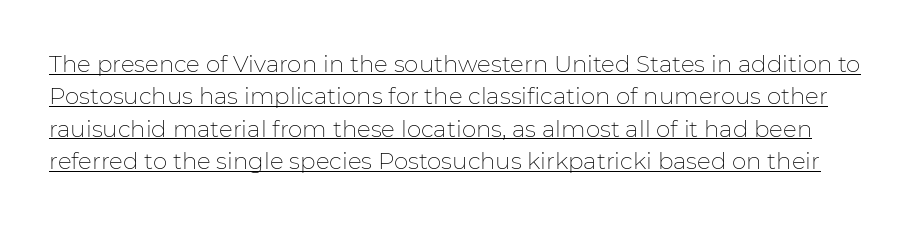
Q: Is the text bold? A: No.
Q: Is the text italic (slanted)? A: No, it is upright.
Q: Is the text underlined? A: Yes.
Q: Is the spacing between letters normal or unusually wide? A: Normal.
Q: Is the spacing between lines tight, normal or loose? A: Normal.
